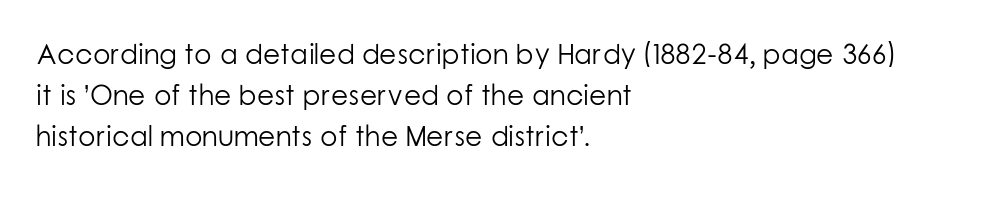
The image shows 28 px light sans-serif type, upright; set left-aligned, normal line spacing (1.46x), normal letter spacing, not underlined; low stroke contrast and a medium x-height.
